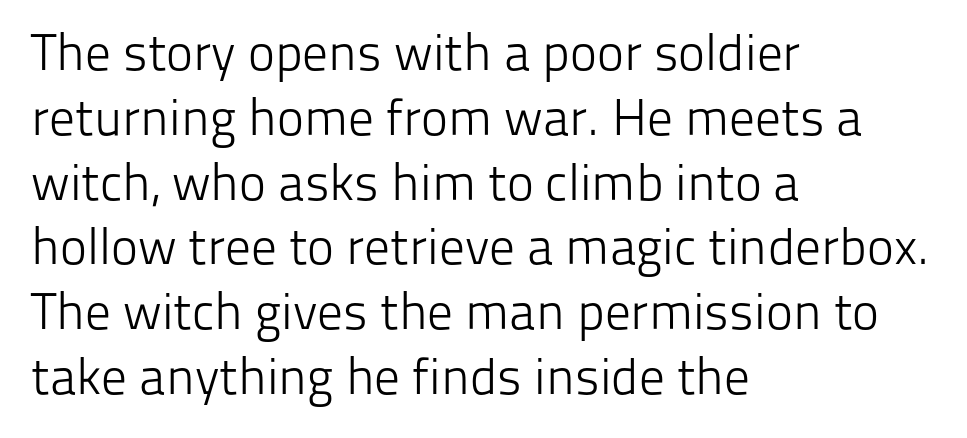
Bold? No — there's no thickening of the strokes. The lettering holds an erect, upright posture throughout. Is this a fixed-width face? No — the glyphs have proportional, varying widths. Baseline-to-baseline distance is the conventional proportion of letter height. The text block is weighted toward the left margin, trailing off unevenly rightward. Serifs: no, the terminals of the letterforms are clean.
